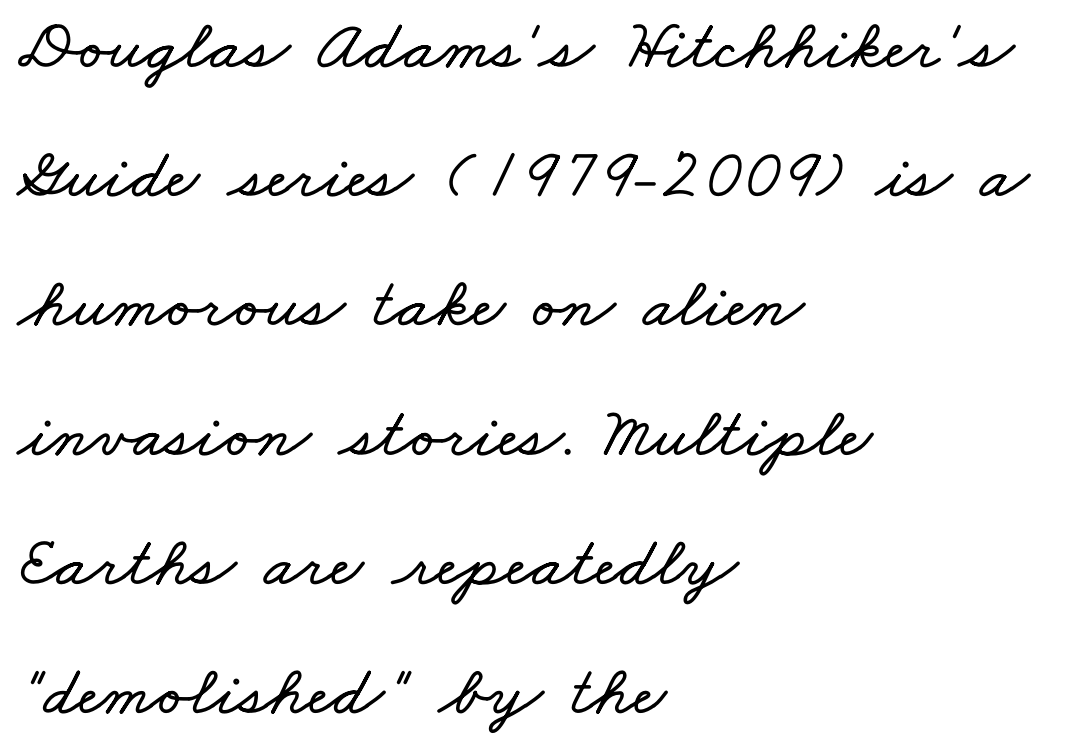
The passage shown is typed in a proportional face where columns would drift. Bare-footed words on every line. Does the copy run flush right? No — it runs flush left. Characters follow at the spacing the type designer built in.
